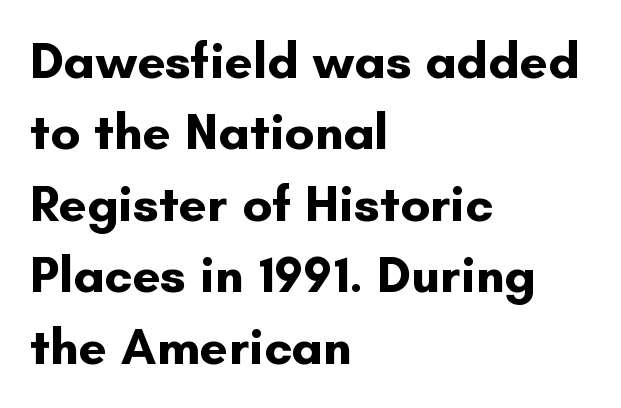
{"serif": "no", "italic": "no", "bold": "yes", "weight": "bold", "width": "normal", "stroke_contrast": "low", "x_height": "small", "monospaced": "no", "underline": "no", "align": "left", "line_spacing": "normal", "line_spacing_ratio": 1.4, "letter_spacing": "normal", "letter_spacing_em": 0.0, "glyph_px": 51}
